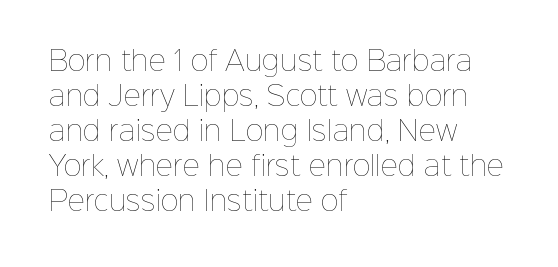
{"italic": "no", "bold": "no", "underline": "no", "align": "left", "line_spacing": "normal", "line_spacing_ratio": 1.3, "letter_spacing": "normal", "letter_spacing_em": 0.0, "glyph_px": 27}
